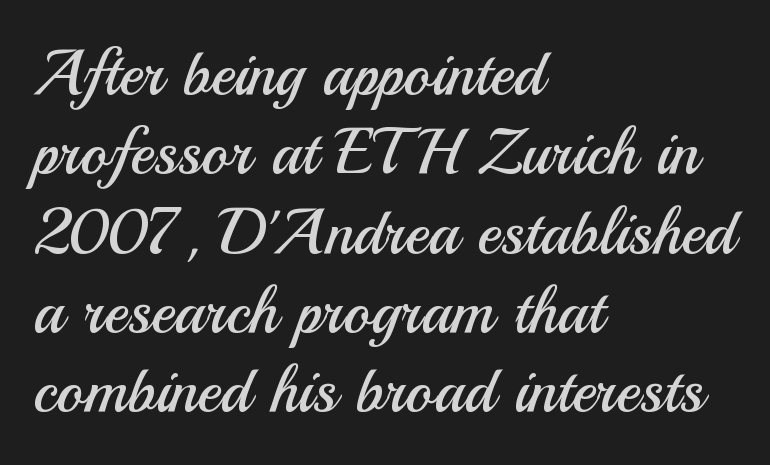
These lines are rendered in a variable-pitch font. The passage is arranged the way most books set body copy — flush left. You could call the tracking neutral — neither tight nor loose. Glance below the letters and you will spot only blank space.
